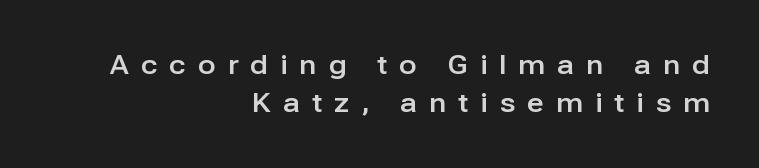
{"italic": "no", "underline": "no", "align": "right", "line_spacing": "normal", "line_spacing_ratio": 1.45, "letter_spacing": "wide", "letter_spacing_em": 0.47, "glyph_px": 26}
